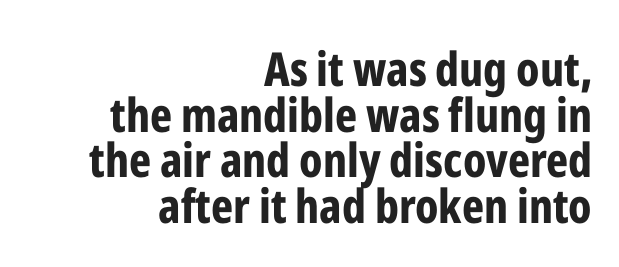
The image shows 47 px bold, condensed sans-serif type, upright; set right-aligned, tight line spacing (0.97x), normal letter spacing, not underlined; low stroke contrast and a medium x-height.
